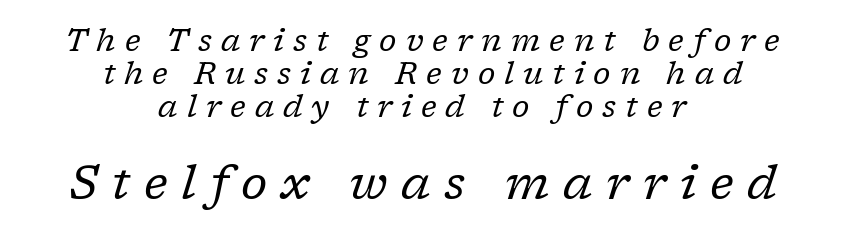
Q: Is the text bold? A: No.
Q: Is the text italic (slanted)? A: Yes, it leans right by about 17 degrees.
Q: Is the typeface a serif or a sans-serif typeface? A: Serif.
Q: Is the text underlined? A: No.
Q: How is the paragraph aligned? A: Centered.
Q: Is the spacing between letters normal or unusually wide? A: Unusually wide.
Q: Is the spacing between lines tight, normal or loose? A: Tight.
Q: Which block of text is set in a larger size, the first (top) or the second (bottom)? A: The second (bottom) one.
Q: Width (condensed, normal, or wide)? A: Normal.
Q: Stroke contrast? A: Low.
Q: x-height? A: Medium.
Q: Monospaced? A: No.
